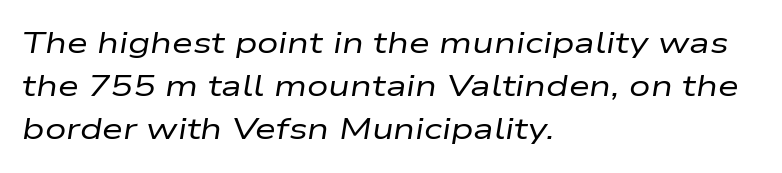
The text block is weighted toward the left margin, trailing off unevenly rightward. The strokes carry an ordinary text weight at most. The foot of each line stays bare and open. Compared with ordinary roman type, these characters are visibly tilted. The face used here is proportionally spaced, like ordinary book or web type.
